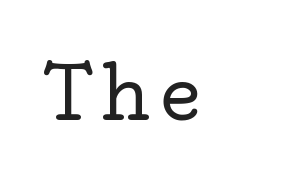
Varying glyph widths throughout — classic text-font behaviour. Regarding serifs, this sample has them. The face looks like a standard text weight, possibly lighter. Descender tails drop into unmarked territory. Style check: upright.
